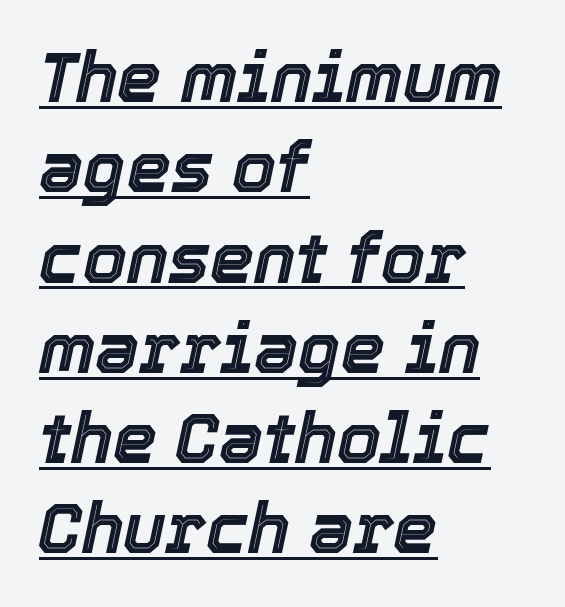
Alignment: flush left. If you measured baseline to baseline, you'd find a middling distance. It's the slanting kind of type. The letters advance in unequal steps, a hallmark of proportional type.
